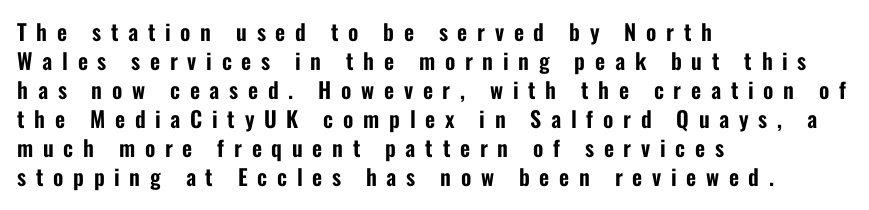
Q: Is the text italic (slanted)? A: No, it is upright.
Q: Is the text underlined? A: No.
Q: How is the paragraph aligned? A: Left-aligned.
Q: Is the spacing between letters normal or unusually wide? A: Unusually wide.
Q: Is the spacing between lines tight, normal or loose? A: Normal.
